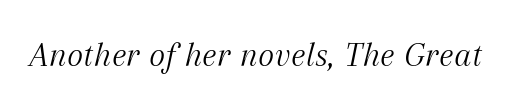
{"serif": "yes", "italic": "yes", "lean": "right", "slant_degrees": 12, "bold": "no", "weight": "light", "width": "normal", "stroke_contrast": "medium", "x_height": "medium", "monospaced": "no", "underline": "no", "letter_spacing": "normal", "letter_spacing_em": 0.0, "glyph_px": 35}
